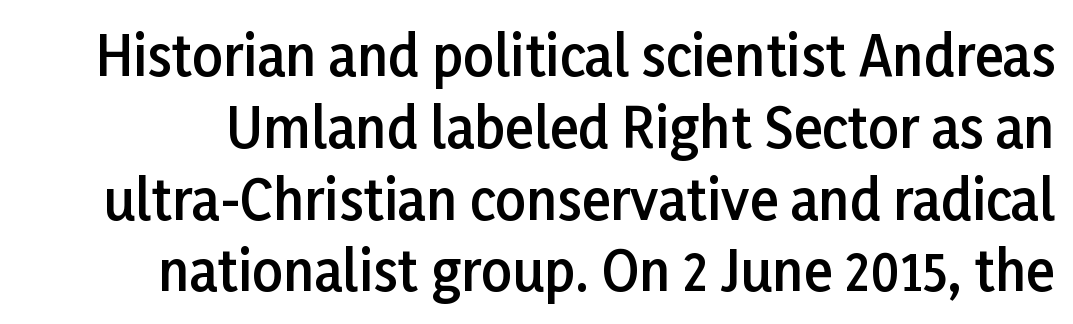
The glyphs are unaccompanied by any horizontal stroke below them. A bit beefed up — I'd call it semibold rather than bold. Here the designer chose a conventional face with non-uniform glyph widths. Type style note: lacks serifs. Students, observe: this is what conventionally led text looks like.
